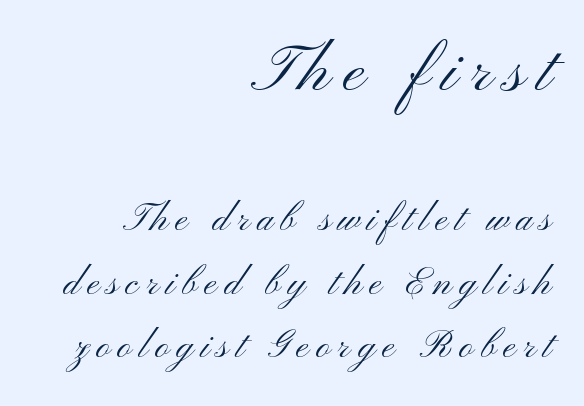
{"serif": "no", "bold": "no", "weight": "light", "width": "wide", "stroke_contrast": "medium", "x_height": "small", "monospaced": "no", "underline": "no", "align": "right", "line_spacing": "normal", "line_spacing_ratio": 1.68, "letter_spacing": "wide", "letter_spacing_em": 0.2, "larger_block": "first", "size_ratio": 1.74, "glyph_px": 66}
